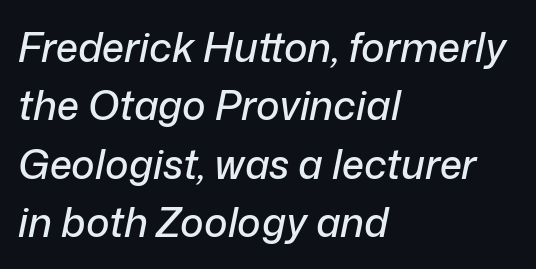
Does the leading feel generous? No, just average. Plain, unruled lines of type. What stands out about the letter spacing? Nothing — it is the standard amount. Proportional: the letters do not fall into vertical columns. The rendering applies a slant to the glyphs.
